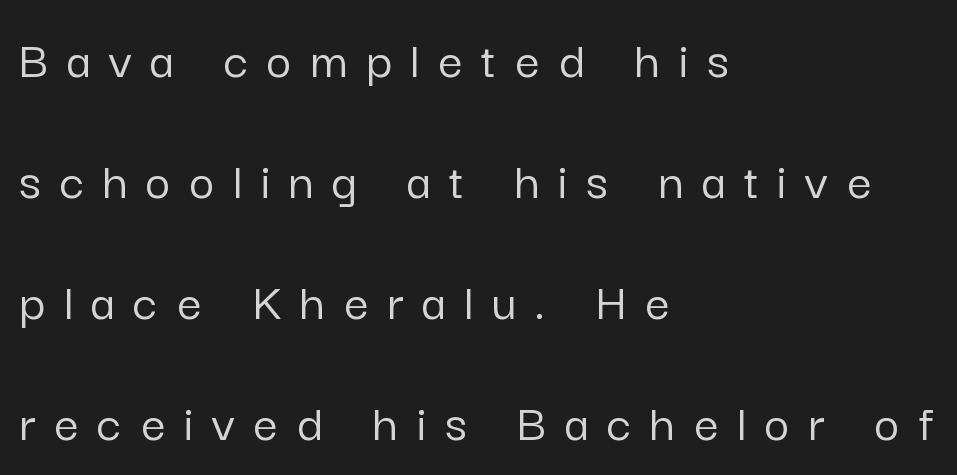
Q: Is the text italic (slanted)? A: No, it is upright.
Q: Is the typeface a serif or a sans-serif typeface? A: Sans-serif.
Q: Is the text underlined? A: No.
Q: How is the paragraph aligned? A: Left-aligned.
Q: Is the spacing between letters normal or unusually wide? A: Unusually wide.
Q: Is the spacing between lines tight, normal or loose? A: Loose.
Q: Width (condensed, normal, or wide)? A: Normal.
Q: Stroke contrast? A: Low.
Q: x-height? A: Medium.
Q: Monospaced? A: No.
